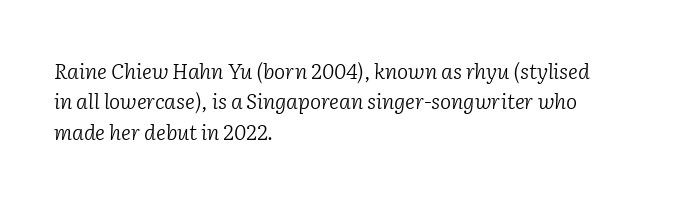
Q: Is the text bold? A: No.
Q: Is the text italic (slanted)? A: Yes, it leans right by about 2 degrees.
Q: Is the text underlined? A: No.
Q: How is the paragraph aligned? A: Left-aligned.
Q: Is the spacing between letters normal or unusually wide? A: Normal.
Q: Is the spacing between lines tight, normal or loose? A: Normal.
